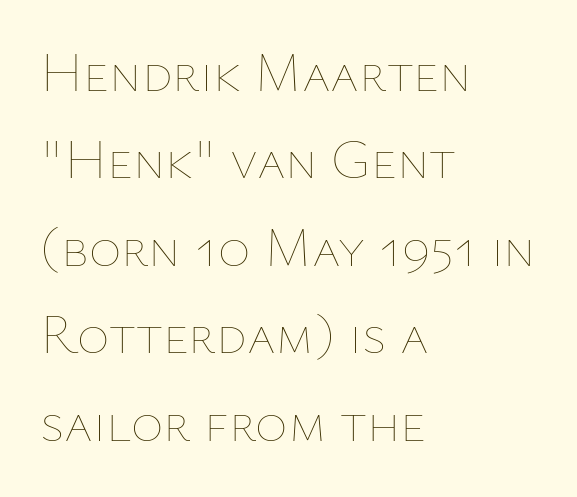
The image shows 55 px thin type, upright; set left-aligned, normal line spacing (1.59x), normal letter spacing, not underlined; low stroke contrast and a medium x-height.
